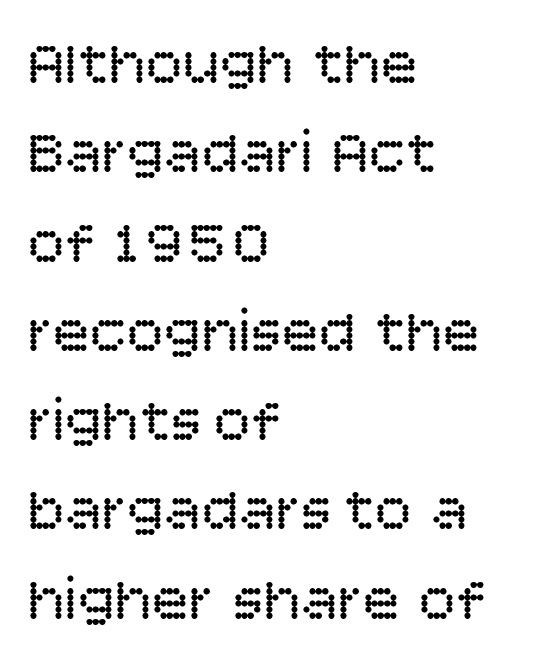
The foot of each line stays bare and open. The face used here is proportionally spaced, like ordinary book or web type. The leading is moderate, giving the passage an even texture. Compared with a typical body face, this is equally light or lighter still. This sample uses a sans-serif face.
